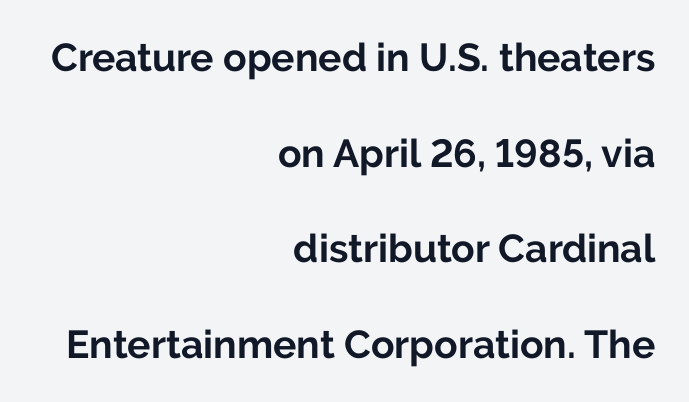
The image shows 39 px bold sans-serif type, upright; set right-aligned, loose line spacing (2.45x), normal letter spacing, not underlined; low stroke contrast and a medium x-height.
